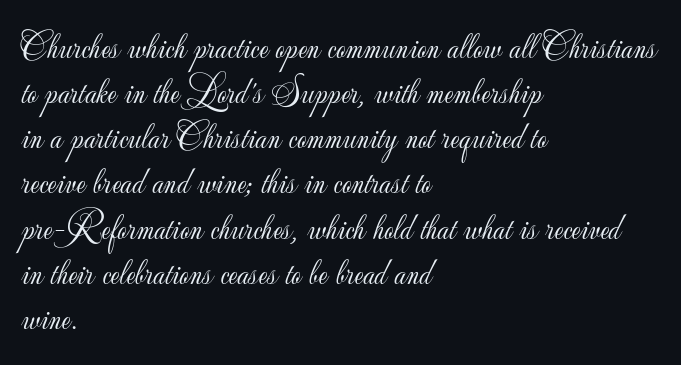
How are the letters spaced? Ordinarily, with no added tracking. Is this a sans? Yes — the strokes have no serifs. Is this a fixed-width face? No — the glyphs have proportional, varying widths. A light-to-regular cut is what we see here. The specimen omits any rule beneath the text block's lines. If you drew a ruler down the left edge, every line would touch it.
